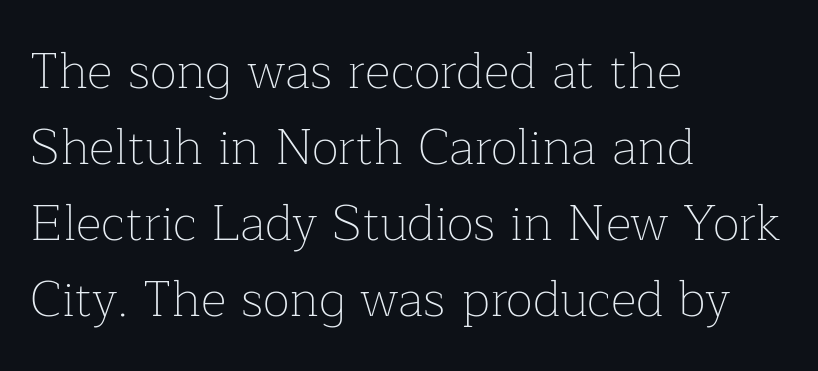
Q: Is the text bold? A: No.
Q: Is the text italic (slanted)? A: No, it is upright.
Q: Is the typeface a serif or a sans-serif typeface? A: Serif.
Q: Is the text underlined? A: No.
Q: How is the paragraph aligned? A: Left-aligned.
Q: Is the spacing between letters normal or unusually wide? A: Normal.
Q: Is the spacing between lines tight, normal or loose? A: Normal.
Q: Width (condensed, normal, or wide)? A: Normal.
Q: Stroke contrast? A: Low.
Q: x-height? A: Medium.
Q: Monospaced? A: No.
